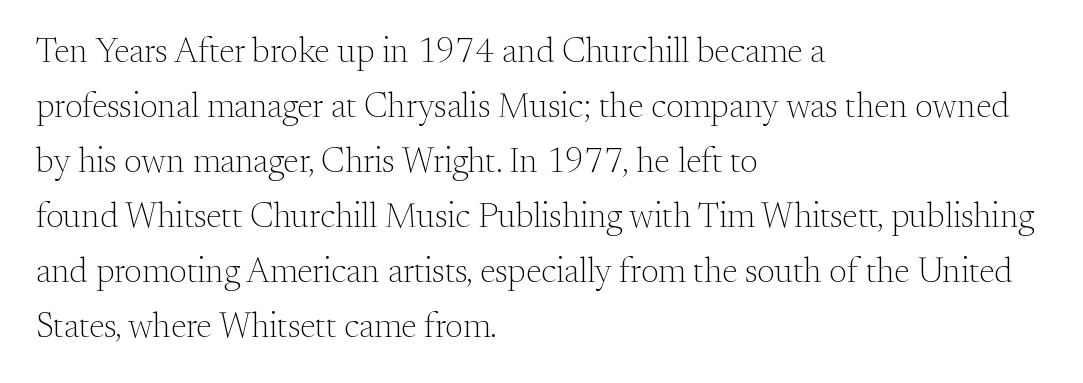
Q: Is the text bold? A: No.
Q: Is the text italic (slanted)? A: No, it is upright.
Q: Is the typeface a serif or a sans-serif typeface? A: Serif.
Q: Is the text underlined? A: No.
Q: How is the paragraph aligned? A: Left-aligned.
Q: Is the spacing between letters normal or unusually wide? A: Normal.
Q: Is the spacing between lines tight, normal or loose? A: Normal.
Q: Width (condensed, normal, or wide)? A: Normal.
Q: Stroke contrast? A: Medium.
Q: x-height? A: Small.
Q: Monospaced? A: No.
